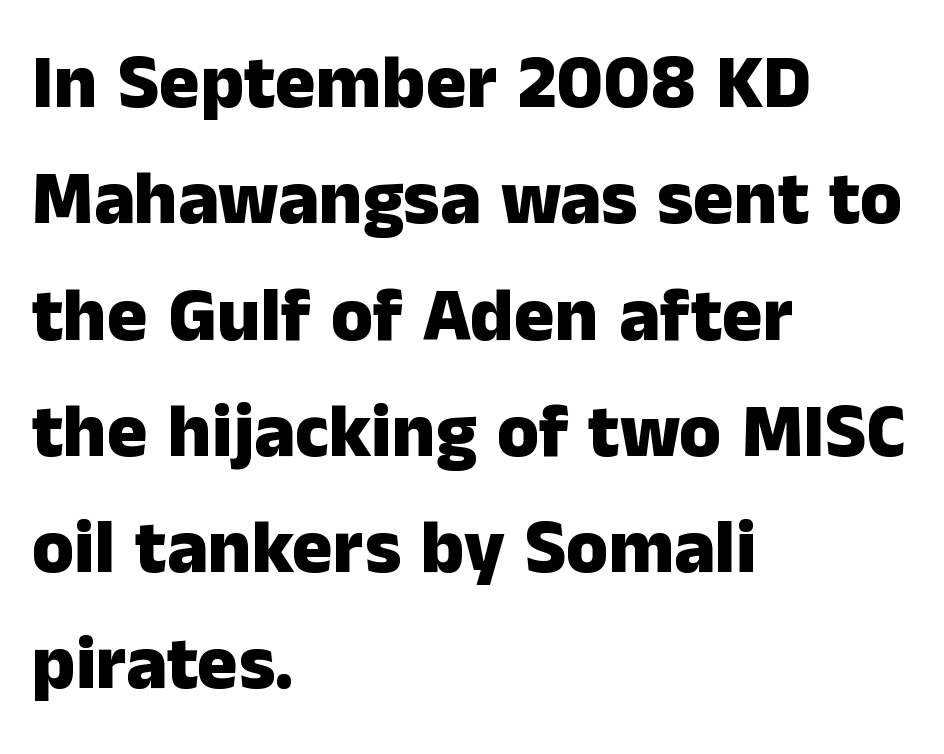
The image shows 76 px heavy sans-serif type, upright; set left-aligned, normal line spacing (1.53x), normal letter spacing, not underlined; low stroke contrast and a medium x-height.
